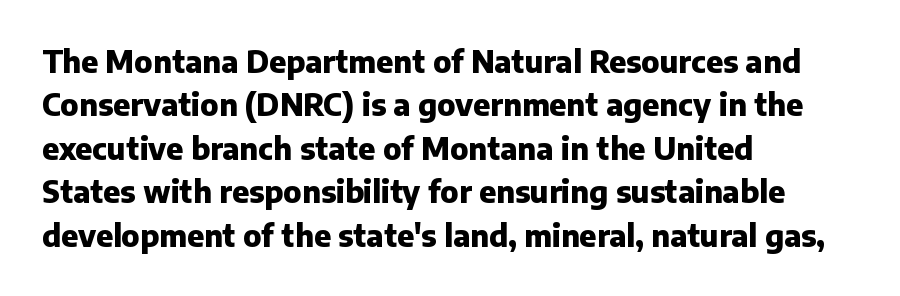
{"serif": "no", "italic": "no", "bold": "yes", "weight": "heavy", "width": "normal", "stroke_contrast": "low", "x_height": "medium", "monospaced": "no", "underline": "no", "align": "left", "line_spacing": "normal", "line_spacing_ratio": 1.45, "letter_spacing": "normal", "letter_spacing_em": 0.0, "glyph_px": 30}
